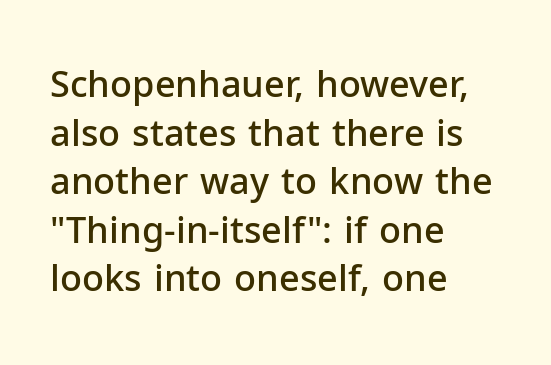
{"serif": "no", "italic": "no", "bold": "semi", "weight": "semibold", "width": "normal", "stroke_contrast": "low", "x_height": "medium", "monospaced": "no", "underline": "no", "align": "left", "line_spacing": "normal", "line_spacing_ratio": 1.35, "letter_spacing": "normal", "letter_spacing_em": 0.0, "glyph_px": 36}
